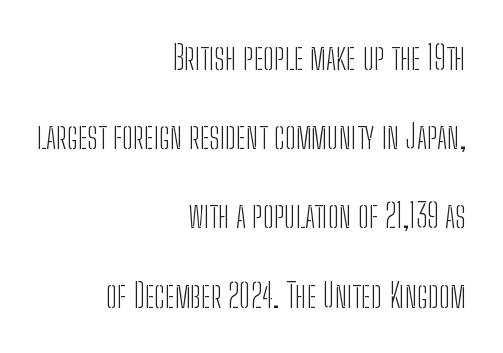
This sample trades compactness for vertical openness between lines. No chunkiness to these letters — they're not bold. Tall strokes in this sample are plumb rather than angled. Underline: absent. Alignment: flush right. Proportional: the letters do not fall into vertical columns.
